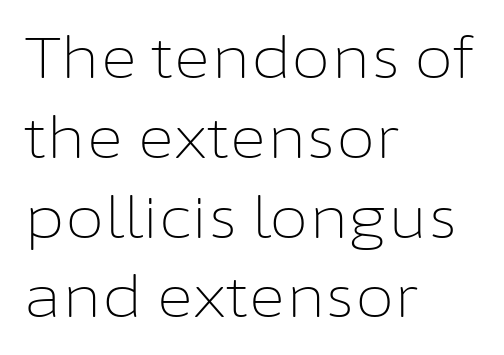
A quiet, ordinary-to-light weight characterises the typeface. The vertical gap from one line to the next is medium. The ragged edge is on the right, which tells us the setting is flush left. Here the glyphs are tracked normally, forming tight word shapes.
